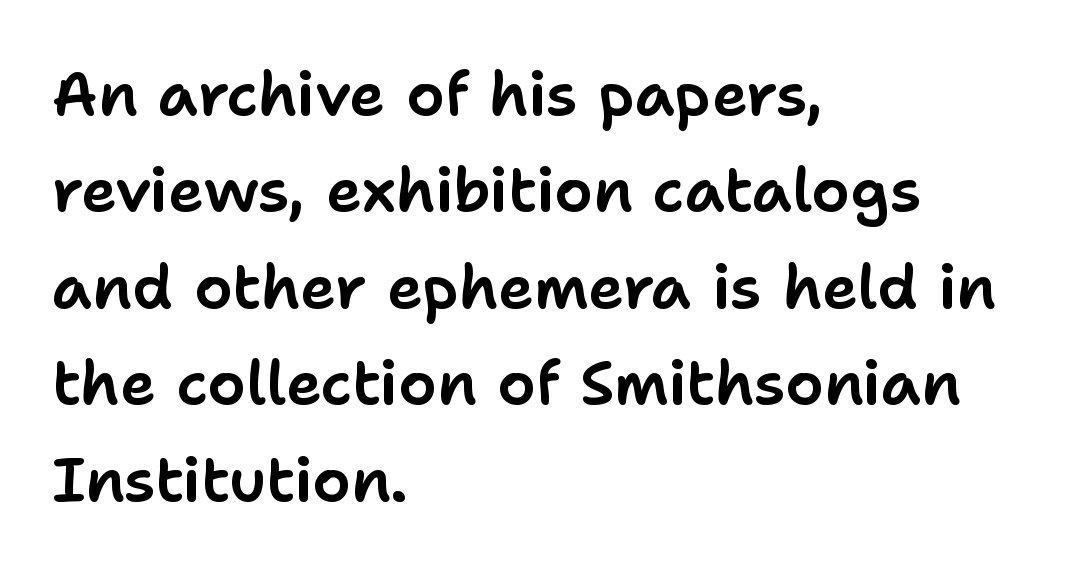
Q: Is the text italic (slanted)? A: No, it is upright.
Q: Is the typeface a serif or a sans-serif typeface? A: Sans-serif.
Q: Is the text underlined? A: No.
Q: How is the paragraph aligned? A: Left-aligned.
Q: Is the spacing between letters normal or unusually wide? A: Normal.
Q: Is the spacing between lines tight, normal or loose? A: Normal.
Q: Width (condensed, normal, or wide)? A: Normal.
Q: Stroke contrast? A: Low.
Q: x-height? A: Medium.
Q: Monospaced? A: No.
